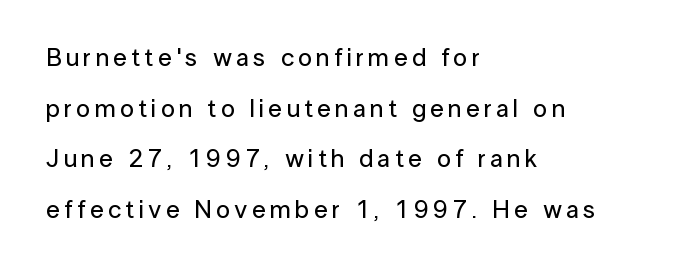
{"italic": "no", "underline": "no", "align": "left", "line_spacing": "loose", "line_spacing_ratio": 2.03, "glyph_px": 25}
